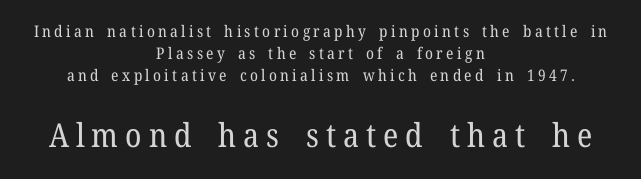
The tracking reads as deliberately expanded to a designer's eye. A typesetter would label this face a serif. Underlining? Definitely not there. Note the varied advance widths — an 'i' is clearly narrower than an 'm'. The rendering enlarges the type as you move from the upper chunk to the lower. The letterforms sit at book weight or below.
